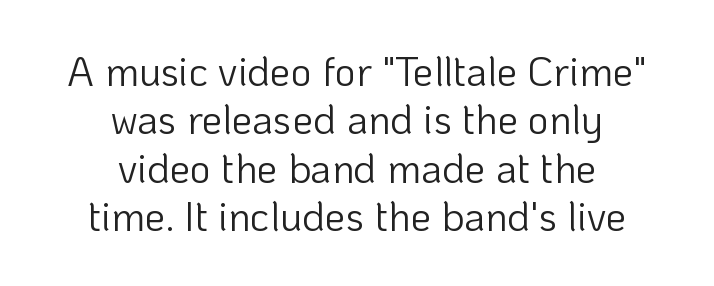
The image shows 41 px light sans-serif type, upright; set centered, line spacing 1.18x, normal letter spacing, not underlined; low stroke contrast and a medium x-height.
